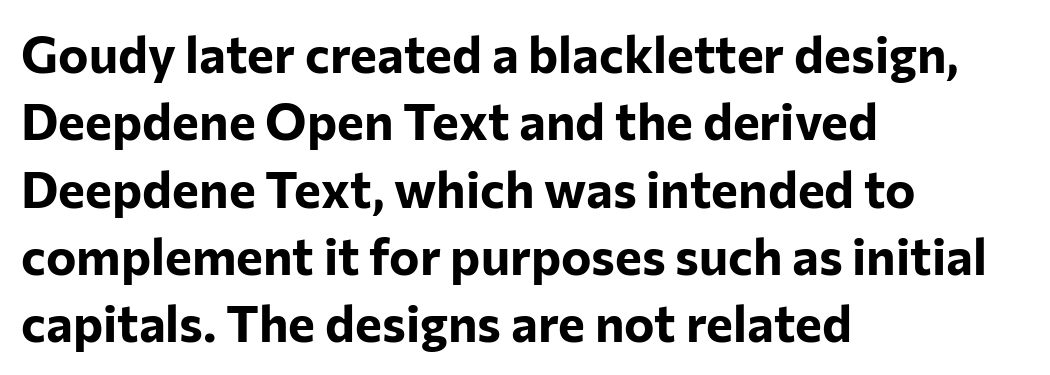
The image shows 51 px bold sans-serif type, upright; set left-aligned, normal line spacing (1.32x), normal letter spacing, not underlined; low stroke contrast and a medium x-height.
